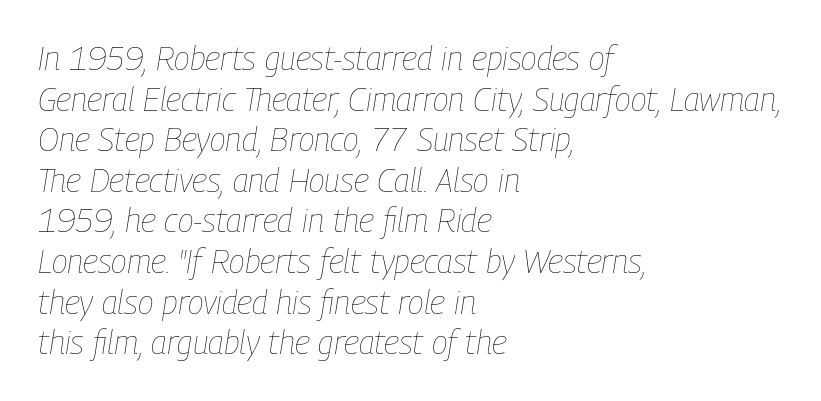
The area under the type is left untouched. No extra ink here — the face is not bold. Is the type slanted? Yes — the strokes lean at a clear angle. Note the varied advance widths — an 'i' is clearly narrower than an 'm'. The type is set solid horizontally, with unmodified tracking. Visually the block forms a straight wall on the left and a jagged coastline on the right.
